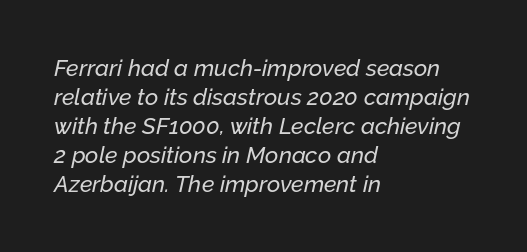
{"italic": "yes", "lean": "right", "slant_degrees": 12, "underline": "no", "align": "left", "line_spacing": "normal", "line_spacing_ratio": 1.26, "letter_spacing": "normal", "letter_spacing_em": 0.0, "glyph_px": 23}
